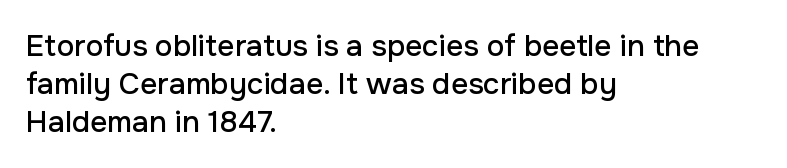
This sample has the flowing, uneven cadence of proportional lettering. Is there much room between lines? A standard amount, neither cramped nor airy. Nope, not italic — everything's standing straight. Type without underlining. Does the type have serifs? No, each stem ends abruptly.
